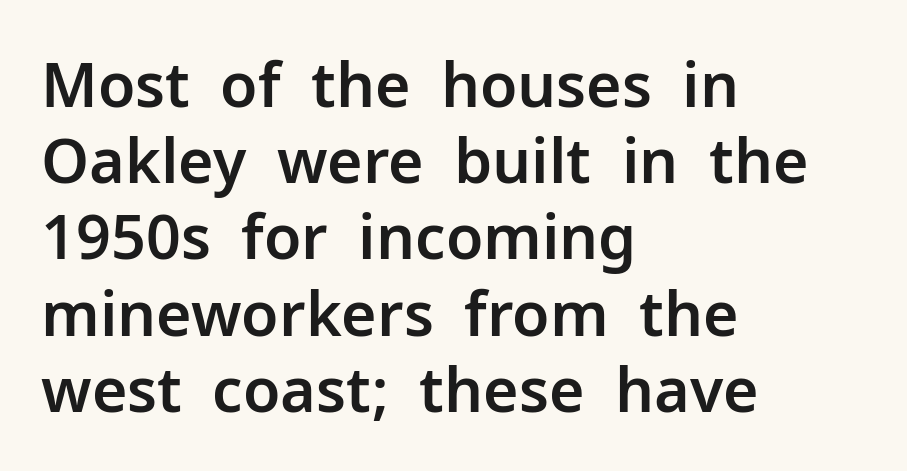
{"serif": "no", "italic": "no", "width": "normal", "stroke_contrast": "low", "x_height": "medium", "monospaced": "no", "underline": "no", "align": "left", "line_spacing": "normal", "line_spacing_ratio": 1.25, "letter_spacing": "normal", "letter_spacing_em": 0.0, "glyph_px": 61}
